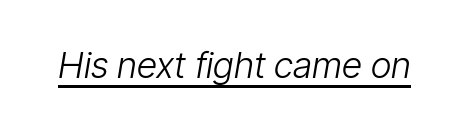
The image shows 36 px light, condensed type, italic (leaning right); set normal letter spacing, underlined; low stroke contrast and a medium x-height.
